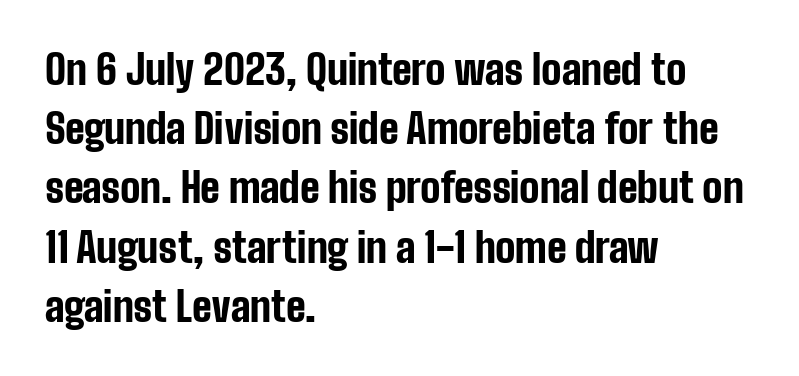
Spacing between characters is what you'd get straight out of the box. Think of a printed novel: that variable character pitch is what you see here. Horizontal bands of white between lines are of average thickness. Look at the bottom of the vertical strokes: they stop flat, with no serifs. Every row of glyphs begins at an identical x-position on the left. Does the weight exceed regular? Yes, all the way to bold.
